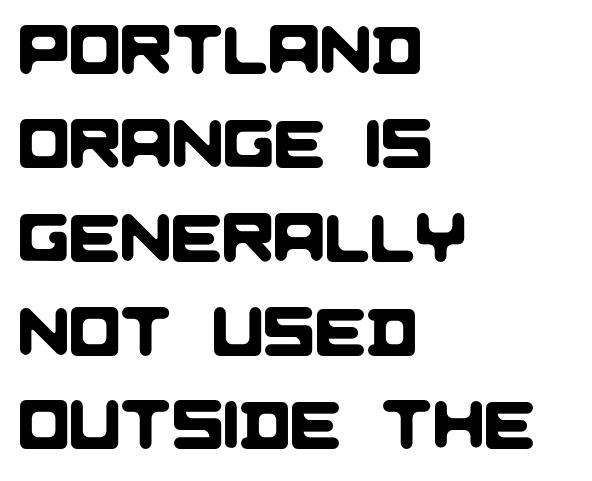
Q: Is the typeface a serif or a sans-serif typeface? A: Sans-serif.
Q: Is the text underlined? A: No.
Q: How is the paragraph aligned? A: Left-aligned.
Q: Is the spacing between letters normal or unusually wide? A: Normal.
Q: Is the spacing between lines tight, normal or loose? A: Normal.
Q: Width (condensed, normal, or wide)? A: Normal.
Q: Stroke contrast? A: Low.
Q: x-height? A: Large.
Q: Monospaced? A: No.
